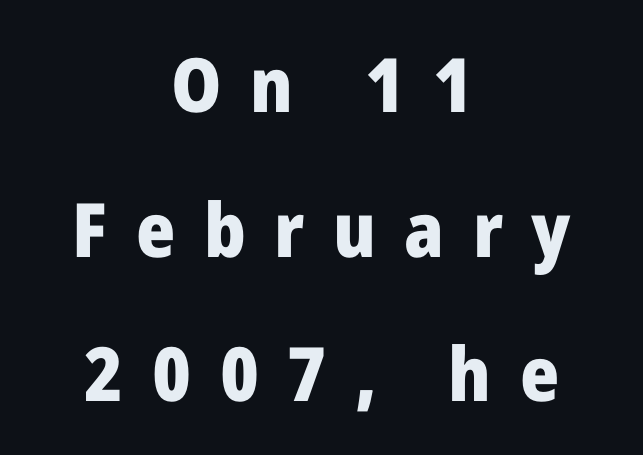
{"serif": "no", "italic": "no", "bold": "yes", "weight": "heavy", "width": "normal", "stroke_contrast": "low", "x_height": "medium", "monospaced": "no", "underline": "no", "align": "center", "line_spacing": "loose", "line_spacing_ratio": 1.93, "letter_spacing": "wide", "letter_spacing_em": 0.38, "glyph_px": 75}
